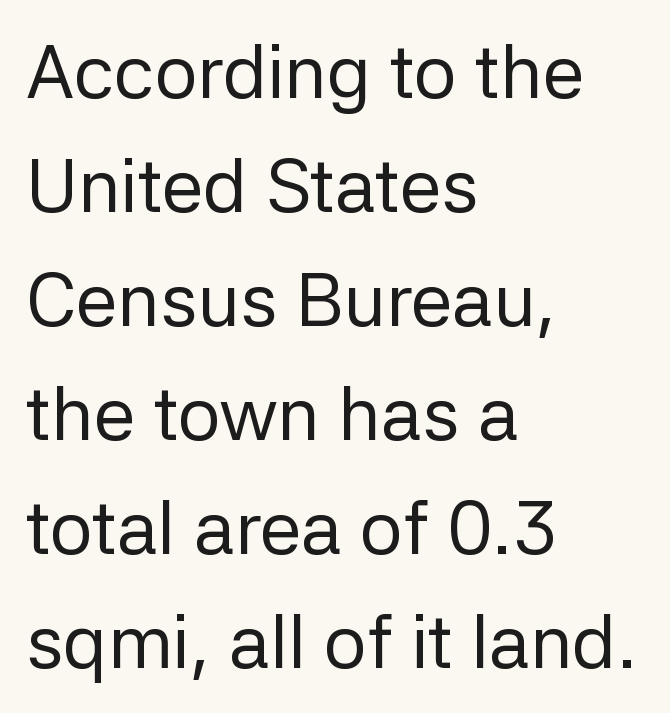
{"serif": "no", "italic": "no", "bold": "no", "weight": "regular", "width": "normal", "stroke_contrast": "low", "x_height": "medium", "monospaced": "no", "underline": "no", "align": "left", "line_spacing": "normal", "line_spacing_ratio": 1.52, "letter_spacing": "normal", "letter_spacing_em": 0.0, "glyph_px": 75}
